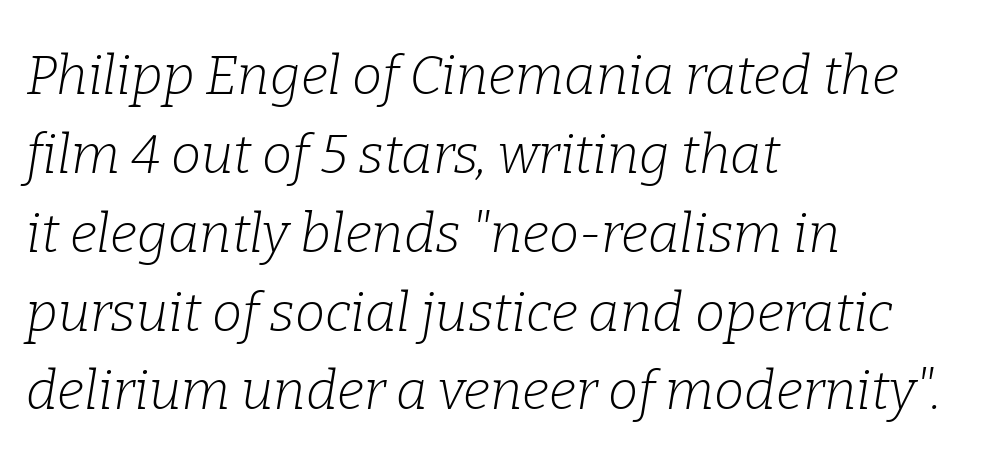
{"serif": "yes", "italic": "yes", "lean": "right", "slant_degrees": 9, "bold": "no", "weight": "light", "width": "normal", "stroke_contrast": "low", "x_height": "medium", "monospaced": "no", "underline": "no", "align": "left", "line_spacing": "normal", "line_spacing_ratio": 1.46, "letter_spacing": "normal", "letter_spacing_em": 0.0, "glyph_px": 54}
